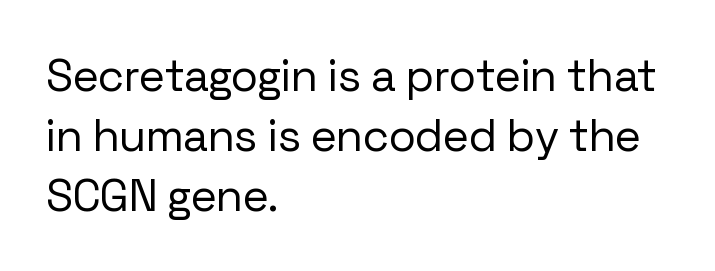
{"serif": "no", "italic": "no", "bold": "no", "weight": "regular", "width": "normal", "stroke_contrast": "low", "x_height": "medium", "monospaced": "no", "underline": "no", "align": "left", "line_spacing": "normal", "line_spacing_ratio": 1.33, "letter_spacing": "normal", "letter_spacing_em": 0.0, "glyph_px": 45}
